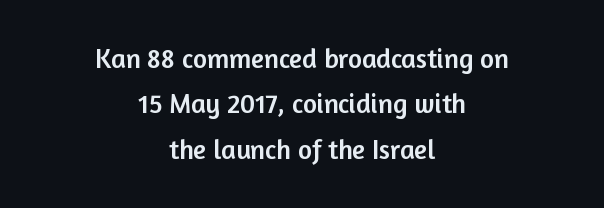
The image shows 27 px text type, upright; set centered, normal line spacing (1.68x), normal letter spacing, not underlined.
